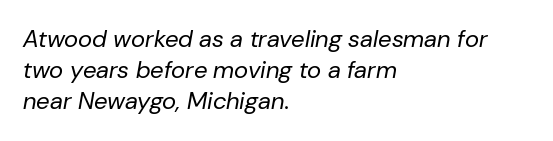
Q: Is the text bold? A: No.
Q: Is the text italic (slanted)? A: Yes, it leans right by about 10 degrees.
Q: Is the text underlined? A: No.
Q: How is the paragraph aligned? A: Left-aligned.
Q: Is the spacing between letters normal or unusually wide? A: Normal.
Q: Is the spacing between lines tight, normal or loose? A: Normal.
